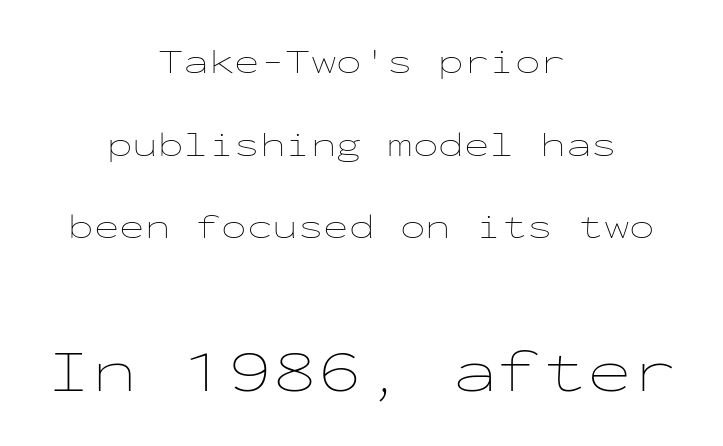
{"italic": "no", "bold": "no", "weight": "thin", "width": "wide", "stroke_contrast": "low", "x_height": "medium", "monospaced": "yes", "underline": "no", "align": "center", "line_spacing": "loose", "line_spacing_ratio": 2.43, "letter_spacing": "normal", "letter_spacing_em": 0.0, "larger_block": "second", "size_ratio": 1.76, "glyph_px": 60}
